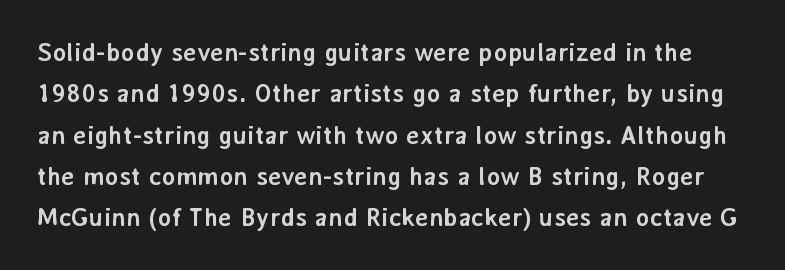
The image shows 26 px bold type, upright; set normal line spacing (1.59x), normal letter spacing, not underlined.
